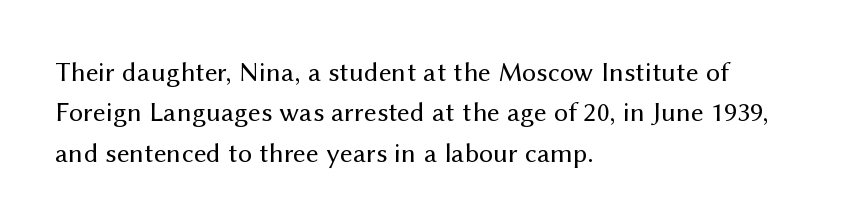
Q: Is the text bold? A: No.
Q: Is the text italic (slanted)? A: No, it is upright.
Q: Is the typeface a serif or a sans-serif typeface? A: Sans-serif.
Q: Is the text underlined? A: No.
Q: How is the paragraph aligned? A: Left-aligned.
Q: Is the spacing between letters normal or unusually wide? A: Normal.
Q: Is the spacing between lines tight, normal or loose? A: Normal.
Q: Width (condensed, normal, or wide)? A: Normal.
Q: Stroke contrast? A: Medium.
Q: x-height? A: Medium.
Q: Monospaced? A: No.
